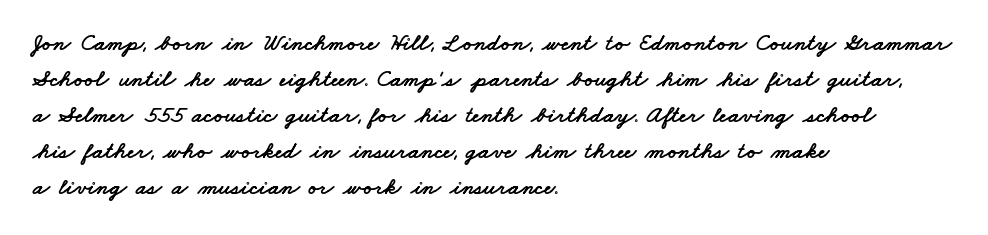
Q: Is the text underlined? A: No.
Q: How is the paragraph aligned? A: Left-aligned.
Q: Is the spacing between letters normal or unusually wide? A: Normal.
Q: Is the spacing between lines tight, normal or loose? A: Normal.
